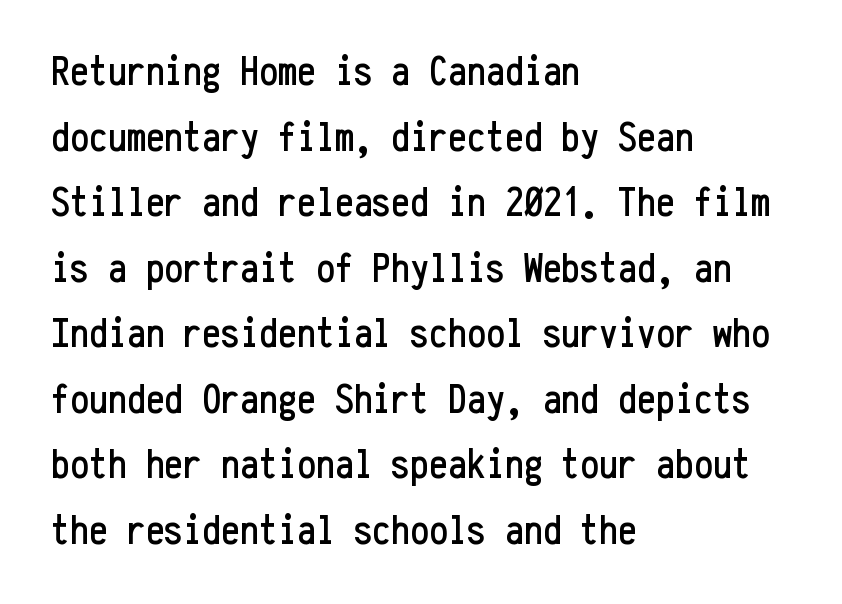
{"serif": "no", "italic": "no", "width": "condensed", "stroke_contrast": "low", "x_height": "medium", "monospaced": "yes", "underline": "no", "align": "left", "line_spacing": "normal", "line_spacing_ratio": 1.56, "letter_spacing": "normal", "letter_spacing_em": 0.0, "glyph_px": 42}
